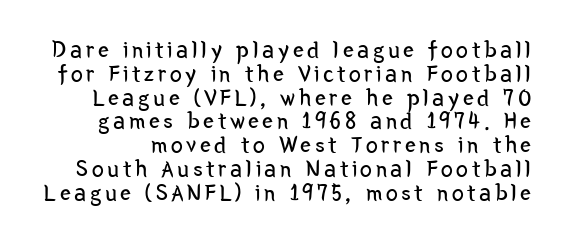
Is the stroke heavy? The answer is a plain regular-or-lighter. Compared with typical paragraphs, the rows here are closer together. The font's upright variant was chosen for this text. Clear beneath every line of the passage.
